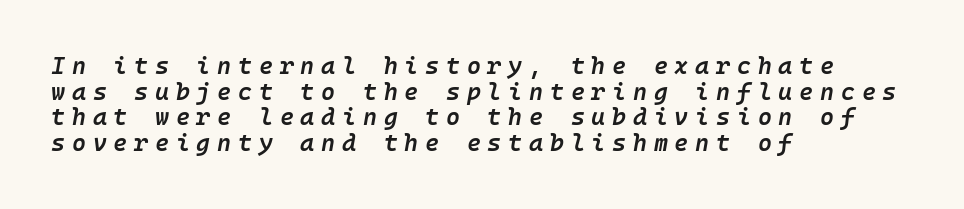
Interline gaps are noticeably narrow in this sample. Quick note: italic. Decoration check: the copy has no underline. The rag falls on the right side of this text block.
